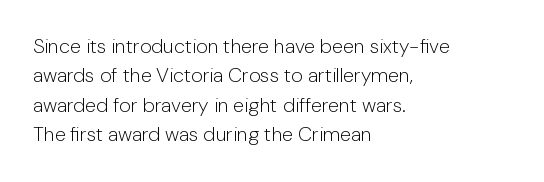
{"italic": "no", "bold": "no", "underline": "no", "align": "left", "line_spacing": "normal", "line_spacing_ratio": 1.47, "letter_spacing": "normal", "letter_spacing_em": 0.0, "glyph_px": 20}
